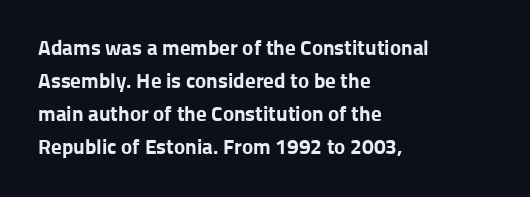
The sample has been set heavy, in full bold. Any mark beneath the type? The region is blank. The ragged edge is on the right, which tells us the setting is flush left. This sample uses plain, unmodified letter spacing. Posture: vertical. Does the leading feel generous? No, just average.
